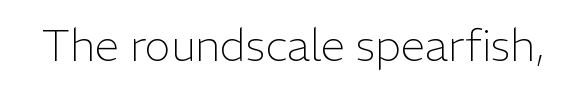
The passage shown is typed in a proportional face where columns would drift. In terms of letterform style, serifs are entirely absent. Decoration check: the copy has no underline. This is not heavy type; no bold has been used.
